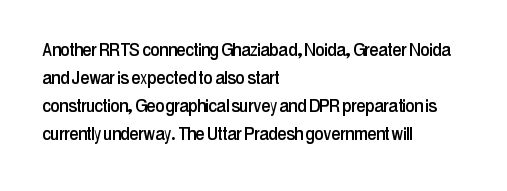
{"italic": "no", "underline": "no", "align": "left", "line_spacing": "normal", "line_spacing_ratio": 1.34, "letter_spacing": "normal", "letter_spacing_em": 0.0, "glyph_px": 21}
